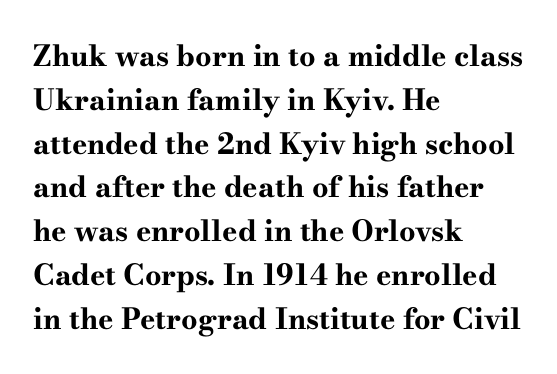
Examine the stroke ends and you'll spot serifs. Short and long lines alike share a common starting point at left. What weight is shown? A full bold with thick strokes. This sample keeps an unexceptional amount of space between lines. The font's upright variant was chosen for this text. Between one letter and the next there's only the usual sliver of space.
